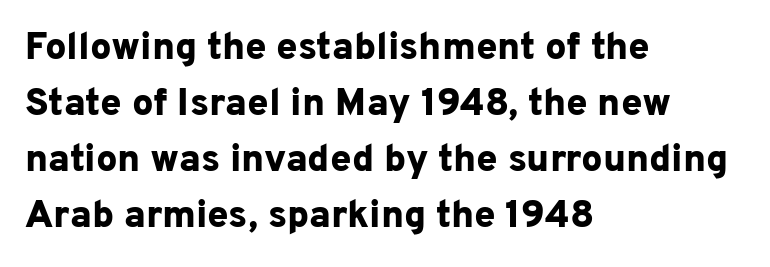
The rows are spaced the way most documents space them. If you drew a line through each stem, it would be perfectly vertical. Nothing unusual about the tracking: characters are spaced as the font intends. Is this a fixed-width face? No — the glyphs have proportional, varying widths.
